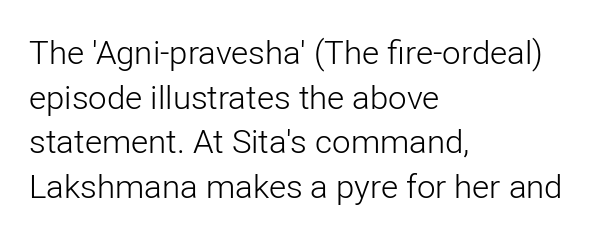
{"serif": "no", "italic": "no", "bold": "no", "weight": "light", "width": "normal", "stroke_contrast": "low", "x_height": "medium", "monospaced": "no", "underline": "no", "align": "left", "line_spacing": "normal", "line_spacing_ratio": 1.35, "letter_spacing": "normal", "letter_spacing_em": 0.0, "glyph_px": 33}
